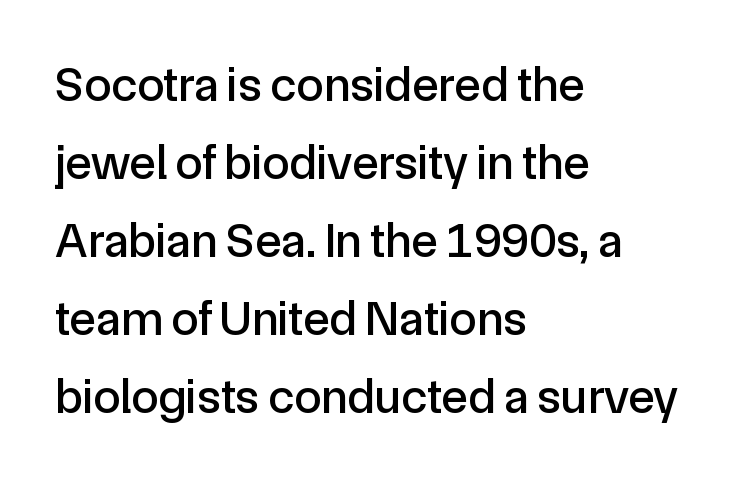
Q: Is the text italic (slanted)? A: No, it is upright.
Q: Is the typeface a serif or a sans-serif typeface? A: Sans-serif.
Q: Is the text underlined? A: No.
Q: How is the paragraph aligned? A: Left-aligned.
Q: Is the spacing between letters normal or unusually wide? A: Normal.
Q: Is the spacing between lines tight, normal or loose? A: Normal.
Q: Width (condensed, normal, or wide)? A: Normal.
Q: x-height? A: Medium.
Q: Monospaced? A: No.
